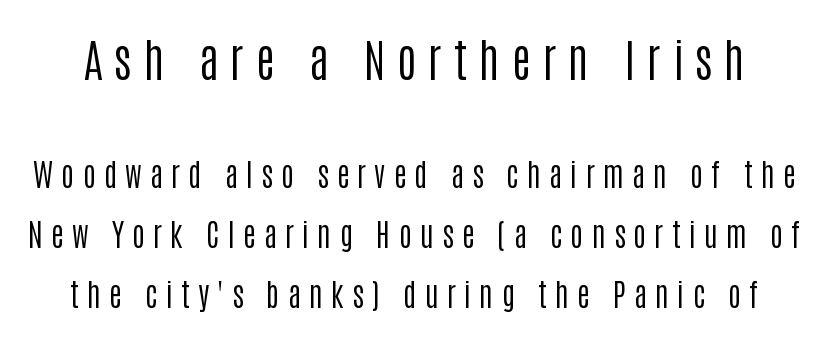
Q: Is the text bold? A: No.
Q: Is the text italic (slanted)? A: No, it is upright.
Q: Is the typeface a serif or a sans-serif typeface? A: Sans-serif.
Q: Is the text underlined? A: No.
Q: Is the spacing between letters normal or unusually wide? A: Unusually wide.
Q: Is the spacing between lines tight, normal or loose? A: Loose.
Q: Which block of text is set in a larger size, the first (top) or the second (bottom)? A: The first (top) one.
Q: Width (condensed, normal, or wide)? A: Condensed.
Q: Stroke contrast? A: Low.
Q: x-height? A: Large.
Q: Monospaced? A: No.
